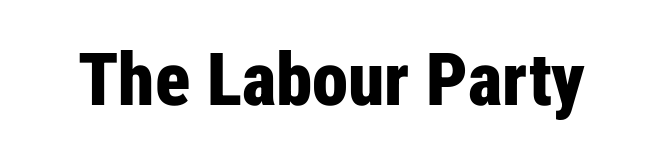
{"serif": "no", "italic": "no", "bold": "yes", "weight": "bold", "width": "condensed", "stroke_contrast": "low", "x_height": "medium", "monospaced": "no", "underline": "no", "letter_spacing": "normal", "letter_spacing_em": 0.0, "glyph_px": 73}
